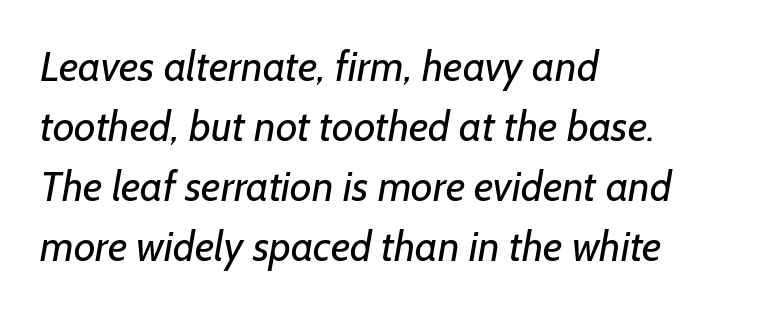
The image shows 42 px regular-weight sans-serif type; set left-aligned, normal line spacing (1.43x), normal letter spacing, not underlined; low stroke contrast and a medium x-height.
